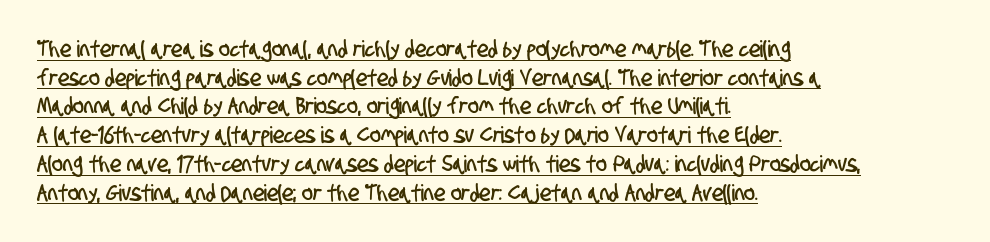
{"underline": "yes", "align": "left", "line_spacing": "normal", "line_spacing_ratio": 1.25, "letter_spacing": "normal", "letter_spacing_em": 0.0, "glyph_px": 23}
